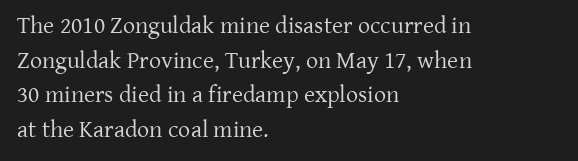
Regarding leading, the lines here are spaced in the standard way. The letters look calm and open, with moderate or lighter stems. Layout note: lines flush left. The rendering keeps characters at their native spacing. The lettering stays uniformly vertical, giving the passage a roman look. Underline: absent.
